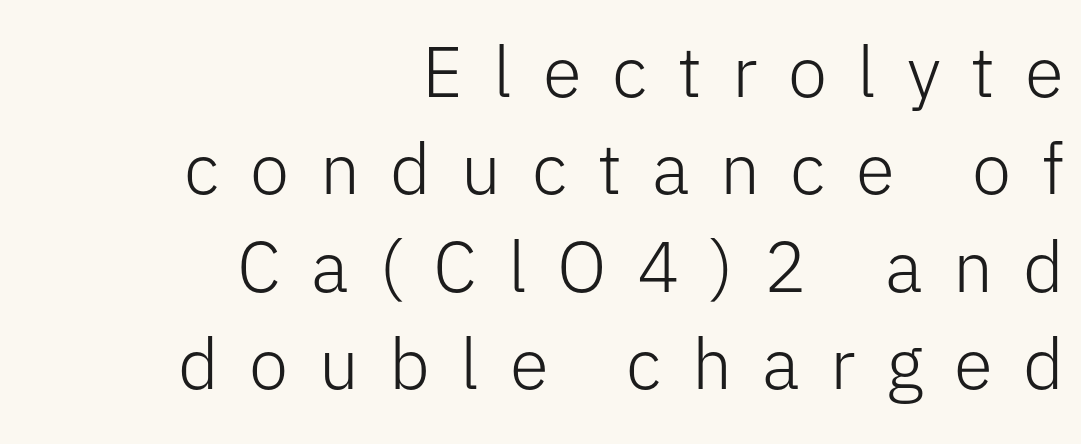
Q: Is the text bold? A: No.
Q: Is the text italic (slanted)? A: No, it is upright.
Q: Is the typeface a serif or a sans-serif typeface? A: Sans-serif.
Q: Is the text underlined? A: No.
Q: How is the paragraph aligned? A: Right-aligned.
Q: Is the spacing between letters normal or unusually wide? A: Unusually wide.
Q: Is the spacing between lines tight, normal or loose? A: Normal.
Q: Width (condensed, normal, or wide)? A: Normal.
Q: Stroke contrast? A: Low.
Q: x-height? A: Medium.
Q: Monospaced? A: No.
